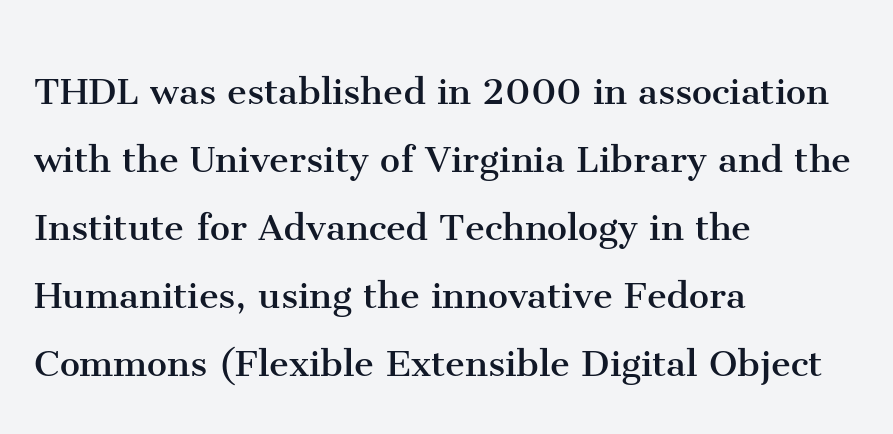
{"serif": "yes", "italic": "no", "bold": "no", "weight": "regular", "width": "normal", "stroke_contrast": "medium", "x_height": "medium", "monospaced": "no", "underline": "no", "align": "left", "line_spacing": "normal", "line_spacing_ratio": 1.51, "letter_spacing": "normal", "letter_spacing_em": 0.0, "glyph_px": 45}
